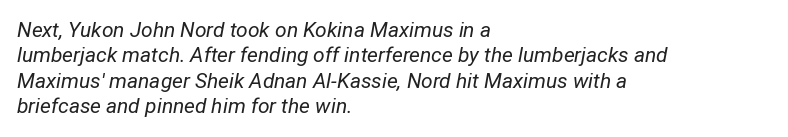
Q: Is the text bold? A: No.
Q: Is the text italic (slanted)? A: Yes, it leans right by about 12 degrees.
Q: Is the text underlined? A: No.
Q: How is the paragraph aligned? A: Left-aligned.
Q: Is the spacing between letters normal or unusually wide? A: Normal.
